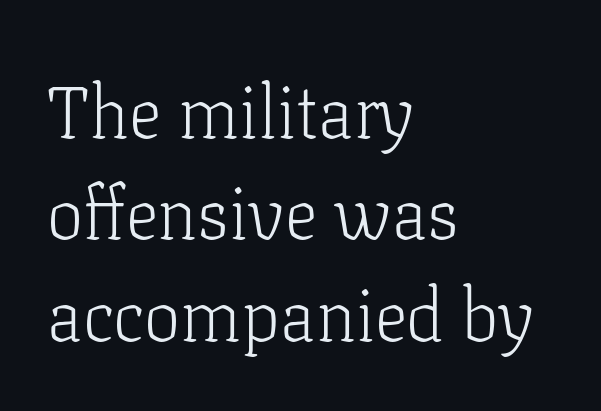
{"serif": "yes", "italic": "no", "bold": "no", "weight": "light", "width": "normal", "stroke_contrast": "low", "x_height": "medium", "monospaced": "no", "underline": "no", "align": "left", "line_spacing": "normal", "line_spacing_ratio": 1.39, "letter_spacing": "normal", "letter_spacing_em": 0.0, "glyph_px": 73}
